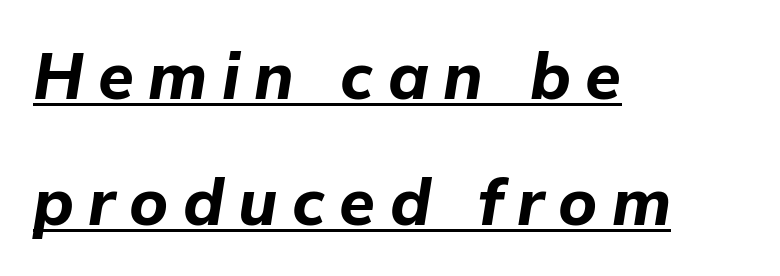
Q: Is the text bold? A: Yes.
Q: Is the text italic (slanted)? A: Yes, it leans right by about 9 degrees.
Q: Is the text underlined? A: Yes.
Q: How is the paragraph aligned? A: Left-aligned.
Q: Is the spacing between letters normal or unusually wide? A: Unusually wide.
Q: Is the spacing between lines tight, normal or loose? A: Loose.
Q: Width (condensed, normal, or wide)? A: Normal.
Q: Stroke contrast? A: Low.
Q: x-height? A: Medium.
Q: Monospaced? A: No.
